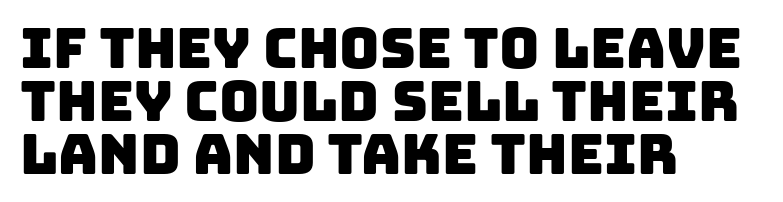
Q: Is the typeface a serif or a sans-serif typeface? A: Sans-serif.
Q: Is the text underlined? A: No.
Q: How is the paragraph aligned? A: Left-aligned.
Q: Is the spacing between letters normal or unusually wide? A: Normal.
Q: Is the spacing between lines tight, normal or loose? A: Tight.
Q: Width (condensed, normal, or wide)? A: Normal.
Q: Stroke contrast? A: Low.
Q: x-height? A: Large.
Q: Monospaced? A: No.
